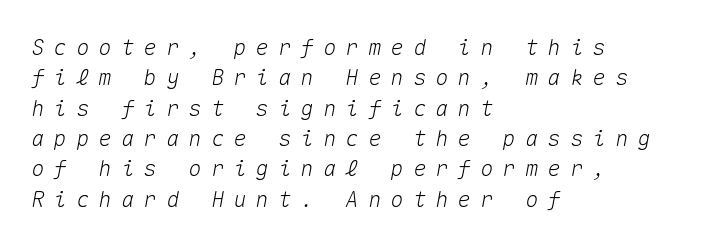
{"italic": "yes", "lean": "right", "slant_degrees": 10, "underline": "no", "align": "left", "line_spacing": "normal", "line_spacing_ratio": 1.38, "letter_spacing": "wide", "letter_spacing_em": 0.42, "glyph_px": 22}
